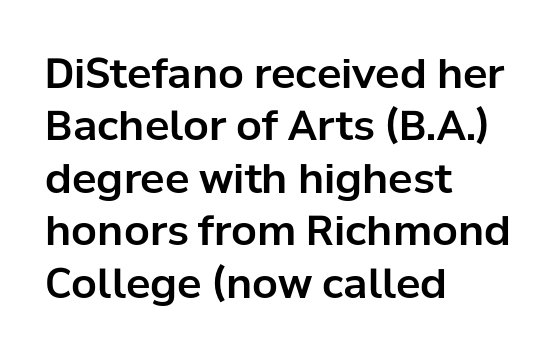
Normally led — the rows are evenly, conventionally spaced. The typeface chosen for these lines omits serifs. This rendering features lettering with no underline. These lines are set flush left with a ragged right edge.
